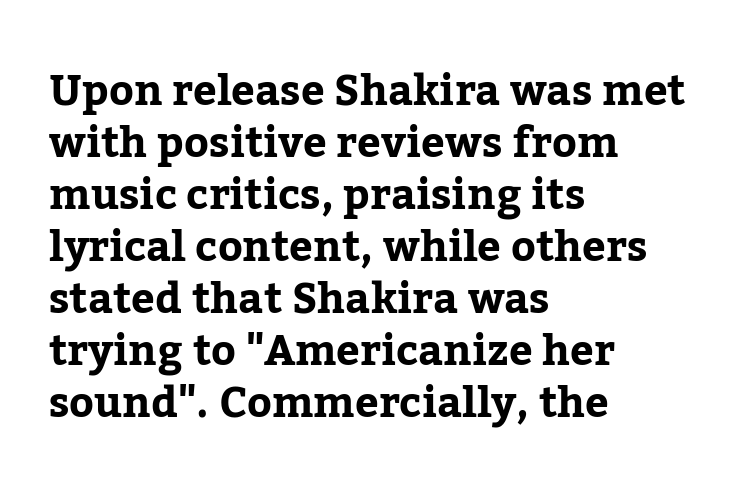
A student would call this left alignment; a typographer would say flush left, rag right. The text was rendered using a seriffed face with decorative stroke endings. Note the varied advance widths — an 'i' is clearly narrower than an 'm'. Underlining? Definitely not there. Italic: no, the glyphs are upright roman.
